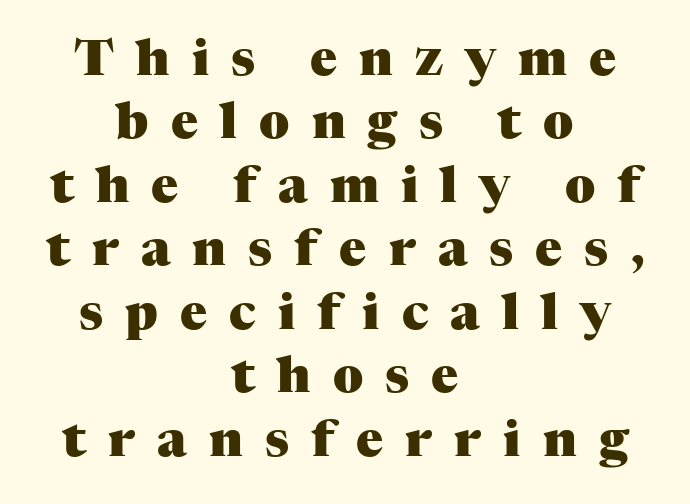
Check where the strokes stop: tiny serifs finish them off. The type sits square on the baseline with zero lean. Here the designer chose a conventional face with non-uniform glyph widths. Honestly, the letter spacing is so wide it's the main thing you notice. Stroke thickness is high; the sample reads as a true bold.
